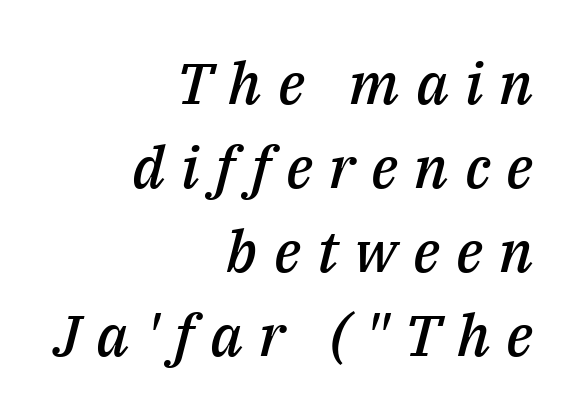
Q: Is the text bold? A: Semi-bold.
Q: Is the text italic (slanted)? A: Yes, it leans right by about 14 degrees.
Q: Is the text underlined? A: No.
Q: How is the paragraph aligned? A: Right-aligned.
Q: Is the spacing between letters normal or unusually wide? A: Unusually wide.
Q: Is the spacing between lines tight, normal or loose? A: Normal.
Q: Width (condensed, normal, or wide)? A: Normal.
Q: Stroke contrast? A: Medium.
Q: x-height? A: Medium.
Q: Monospaced? A: No.
